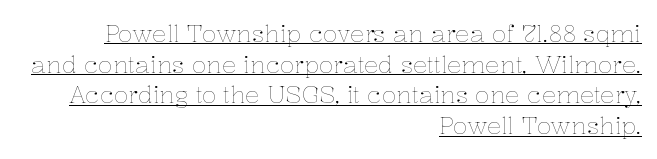
{"italic": "no", "bold": "no", "underline": "yes", "align": "right", "line_spacing": "normal", "line_spacing_ratio": 1.28, "letter_spacing": "normal", "letter_spacing_em": 0.0, "glyph_px": 24}
